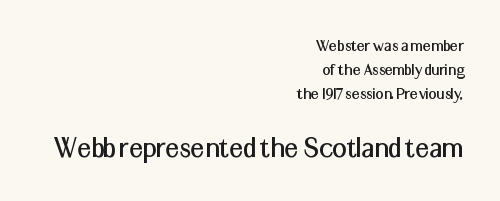
{"serif": "no", "italic": "no", "width": "normal", "stroke_contrast": "medium", "x_height": "medium", "monospaced": "no", "underline": "no", "align": "right", "line_spacing": "normal", "line_spacing_ratio": 1.32, "letter_spacing": "normal", "letter_spacing_em": 0.0, "larger_block": "second", "size_ratio": 1.72, "glyph_px": 31}
